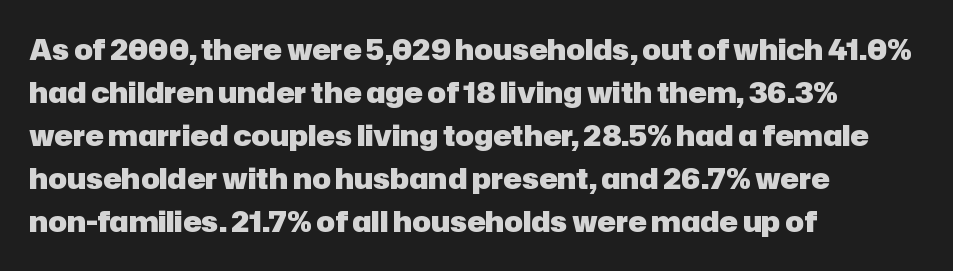
The ragged edge is on the right, which tells us the setting is flush left. Nobody touched the tracking dial on this one. Baseline-to-baseline distance is the conventional proportion of letter height. Serif or sans? Sans — the stroke terminals are bare.
